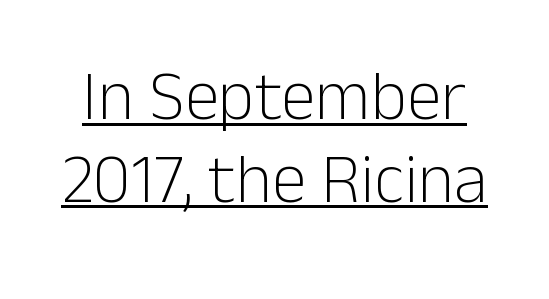
Q: Is the text bold? A: No.
Q: Is the text italic (slanted)? A: No, it is upright.
Q: Is the typeface a serif or a sans-serif typeface? A: Sans-serif.
Q: Is the text underlined? A: Yes.
Q: Is the spacing between letters normal or unusually wide? A: Normal.
Q: Width (condensed, normal, or wide)? A: Normal.
Q: Stroke contrast? A: Low.
Q: x-height? A: Medium.
Q: Monospaced? A: No.
